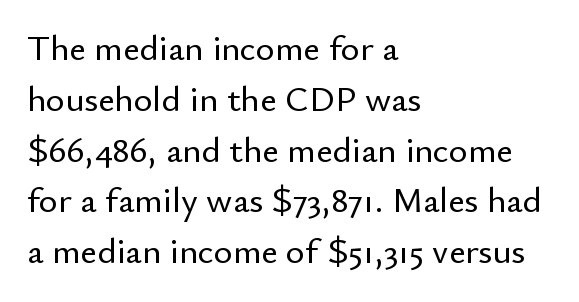
Q: Is the text italic (slanted)? A: No, it is upright.
Q: Is the typeface a serif or a sans-serif typeface? A: Sans-serif.
Q: Is the text underlined? A: No.
Q: How is the paragraph aligned? A: Left-aligned.
Q: Is the spacing between letters normal or unusually wide? A: Normal.
Q: Is the spacing between lines tight, normal or loose? A: Normal.
Q: Width (condensed, normal, or wide)? A: Normal.
Q: Stroke contrast? A: Low.
Q: x-height? A: Small.
Q: Monospaced? A: No.
